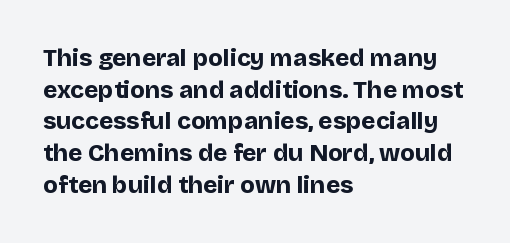
Q: Is the text bold? A: Yes.
Q: Is the text italic (slanted)? A: No, it is upright.
Q: Is the text underlined? A: No.
Q: How is the paragraph aligned? A: Left-aligned.
Q: Is the spacing between letters normal or unusually wide? A: Normal.
Q: Is the spacing between lines tight, normal or loose? A: Normal.
